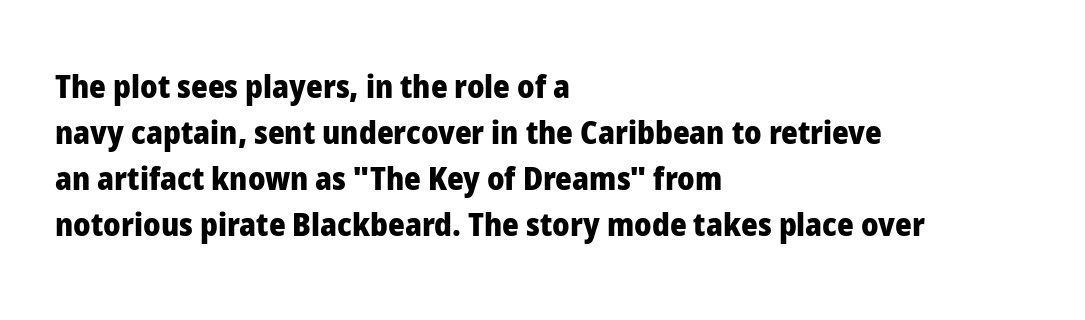
The letters are bold, with thick, heavy strokes. This is the regular roman posture of the typeface. The passage shown stacks its lines at a standard gap. The passage shown is not underscored anywhere. The rag falls on the right side of this text block. The rendering uses natural spacing where letterforms have individual widths.
